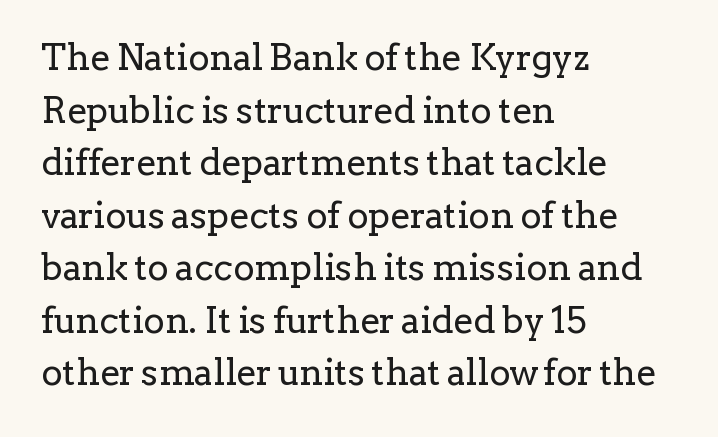
{"serif": "yes", "italic": "no", "bold": "no", "weight": "regular", "width": "normal", "stroke_contrast": "low", "x_height": "medium", "monospaced": "no", "underline": "no", "align": "left", "line_spacing": "normal", "line_spacing_ratio": 1.46, "letter_spacing": "normal", "letter_spacing_em": 0.0, "glyph_px": 36}
